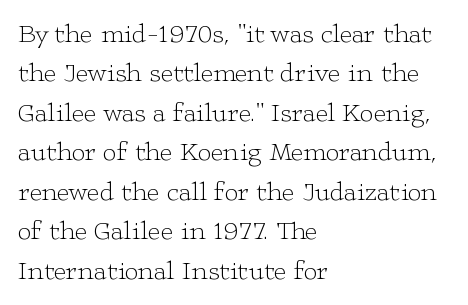
{"italic": "no", "bold": "no", "underline": "no", "align": "left", "line_spacing": "normal", "line_spacing_ratio": 1.46, "letter_spacing": "normal", "letter_spacing_em": 0.0, "glyph_px": 27}
